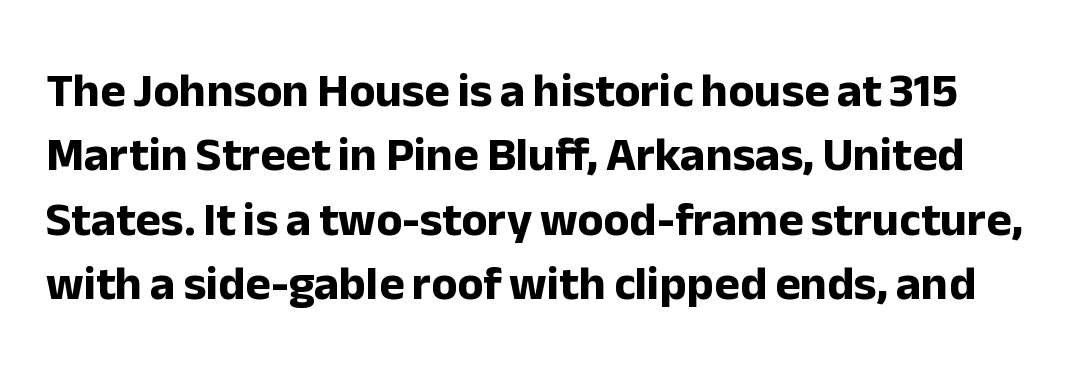
Q: Is the text bold? A: Yes.
Q: Is the text italic (slanted)? A: No, it is upright.
Q: Is the typeface a serif or a sans-serif typeface? A: Sans-serif.
Q: Is the text underlined? A: No.
Q: Is the spacing between letters normal or unusually wide? A: Normal.
Q: Is the spacing between lines tight, normal or loose? A: Normal.
Q: Width (condensed, normal, or wide)? A: Normal.
Q: Stroke contrast? A: Low.
Q: x-height? A: Medium.
Q: Monospaced? A: No.
